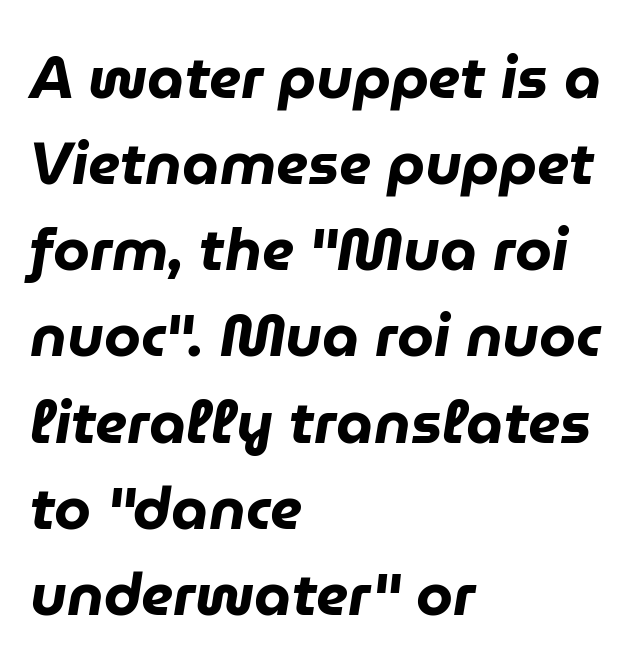
{"italic": "yes", "lean": "right", "slant_degrees": 9, "bold": "yes", "weight": "heavy", "width": "normal", "stroke_contrast": "low", "x_height": "medium", "monospaced": "no", "underline": "no", "align": "left", "line_spacing": "normal", "line_spacing_ratio": 1.46, "letter_spacing": "normal", "letter_spacing_em": 0.0, "glyph_px": 59}
